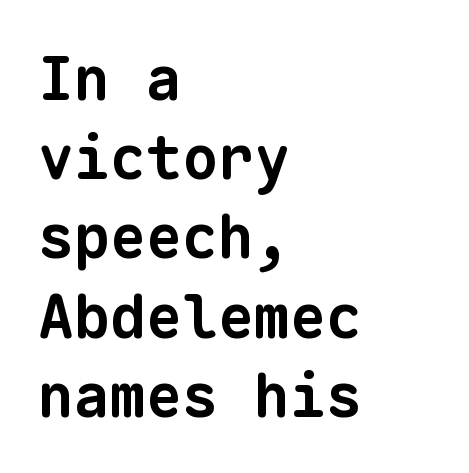
The image shows 60 px bold sans-serif type, monospaced; set left-aligned, normal line spacing (1.32x), normal letter spacing, not underlined; low stroke contrast and a medium x-height.
